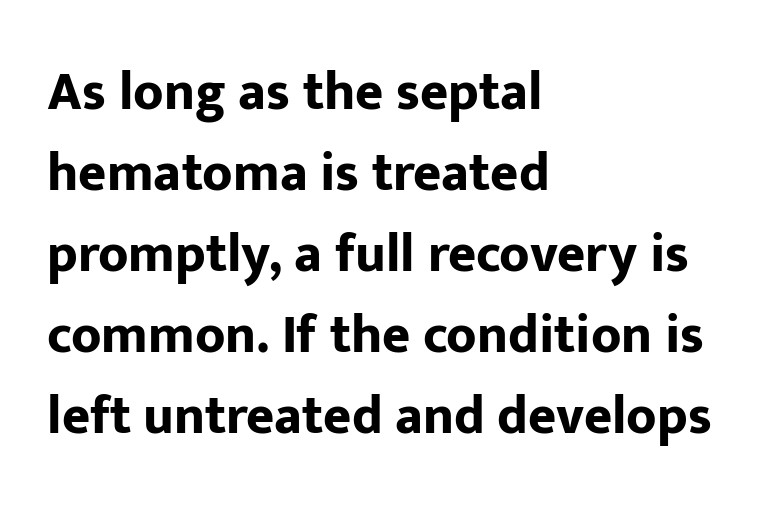
Q: Is the text bold? A: Yes.
Q: Is the text italic (slanted)? A: No, it is upright.
Q: Is the typeface a serif or a sans-serif typeface? A: Sans-serif.
Q: Is the text underlined? A: No.
Q: How is the paragraph aligned? A: Left-aligned.
Q: Is the spacing between letters normal or unusually wide? A: Normal.
Q: Is the spacing between lines tight, normal or loose? A: Normal.
Q: Width (condensed, normal, or wide)? A: Normal.
Q: Stroke contrast? A: Low.
Q: x-height? A: Medium.
Q: Monospaced? A: No.
